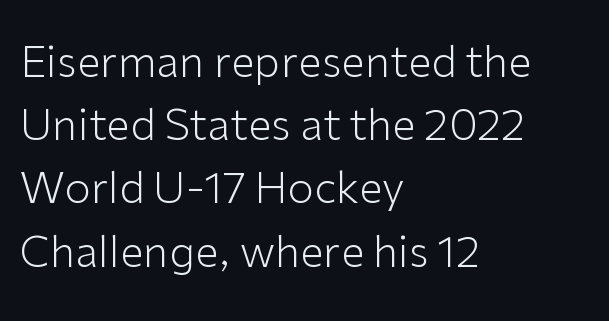
The image shows 43 px light sans-serif type, upright; set left-aligned, normal line spacing (1.47x), normal letter spacing, not underlined; low stroke contrast and a medium x-height.
